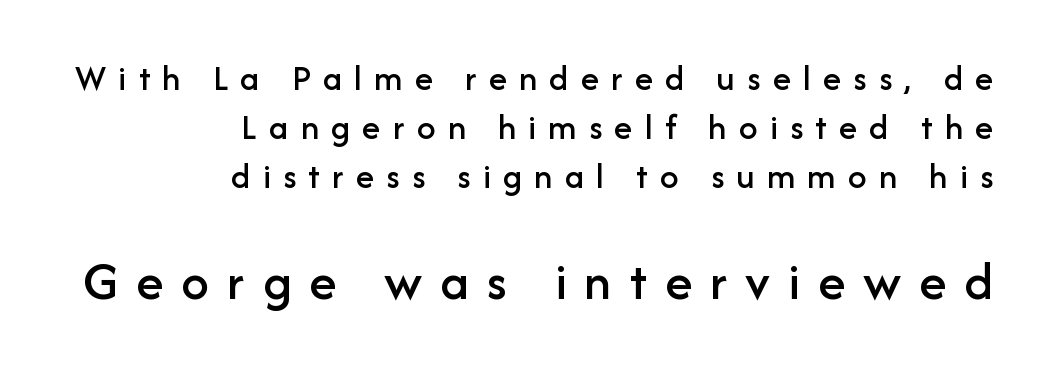
Font category for this specimen: sans-serif. Substantial extra tracking has been applied to these lines. The leading is moderate, giving the passage an even texture. Descenders are the only things crossing below the line. Do the characters align in a grid? No, the font is proportional. The letters stand upright; this is a roman face.
